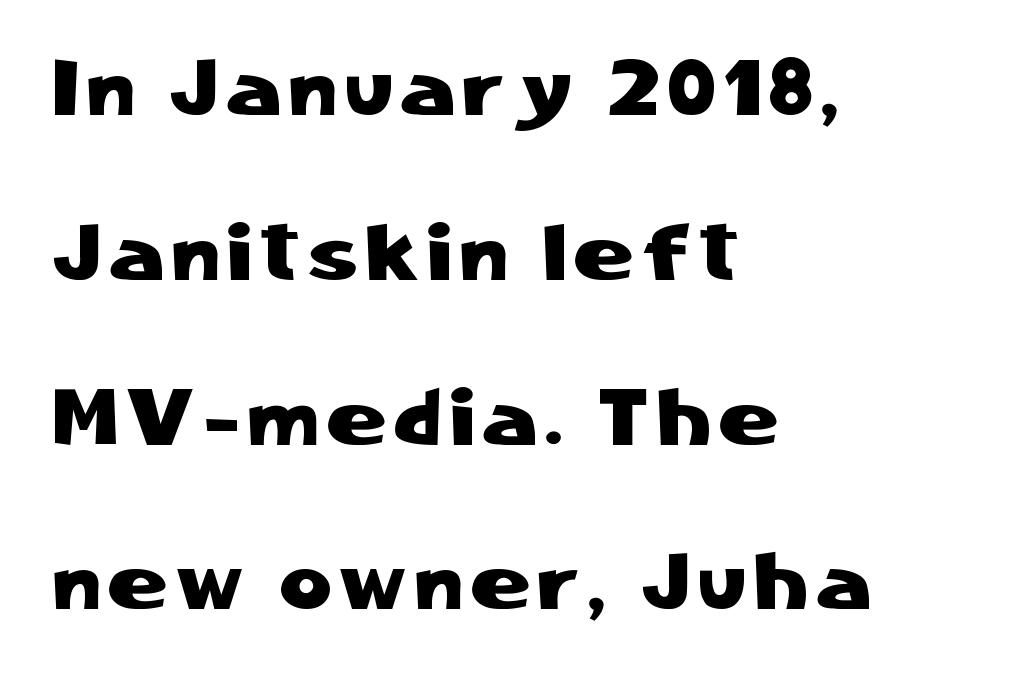
Proportional: the letters do not fall into vertical columns. Line starts are locked; line ends wander. Quick note: interline space is abundant. Ordinary non-slanted type is in use.
